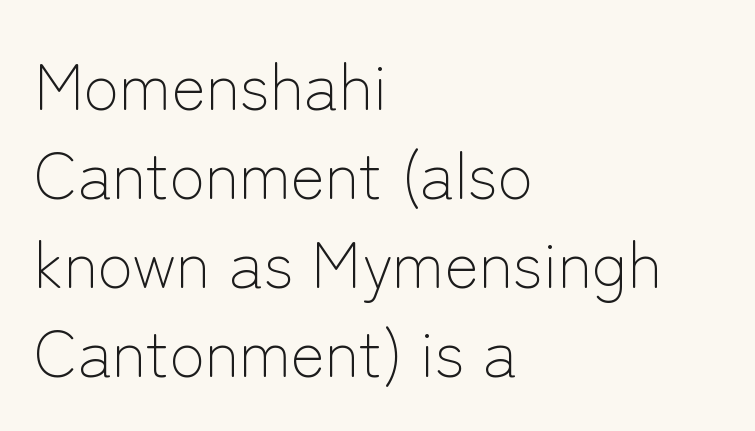
The gap between lines stays unmarked. Students, note that the glyphs here touch the page at normal intervals. Layout note: lines flush left. Are there feet on the stems? There aren't — it's a sans. Honestly, the row spacing looks completely unremarkable.
